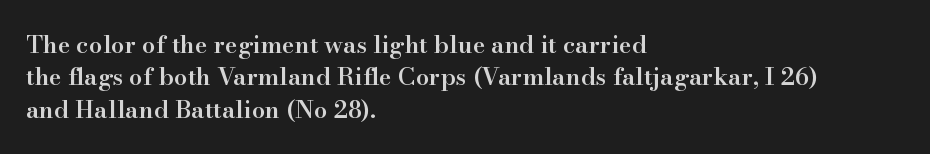
Q: Is the text bold? A: Semi-bold.
Q: Is the text italic (slanted)? A: No, it is upright.
Q: Is the text underlined? A: No.
Q: How is the paragraph aligned? A: Left-aligned.
Q: Is the spacing between letters normal or unusually wide? A: Normal.
Q: Is the spacing between lines tight, normal or loose? A: Normal.
